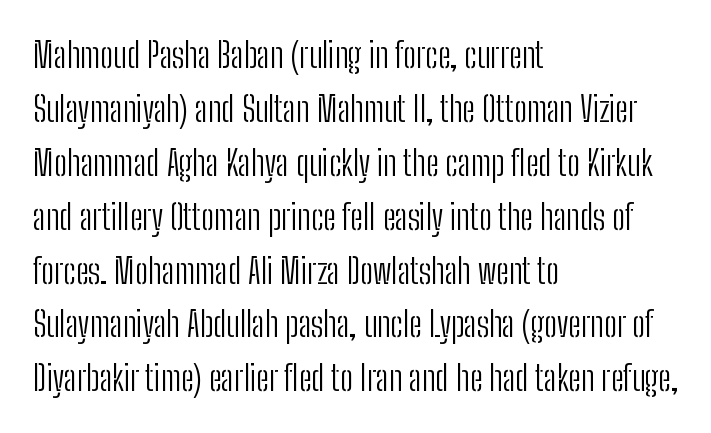
Looks like regular typesetting: each glyph gets only the width it needs. The space directly below the letters is spotless. The line-height multiplier appears to be the usual default. Every row of glyphs begins at an identical x-position on the left.
